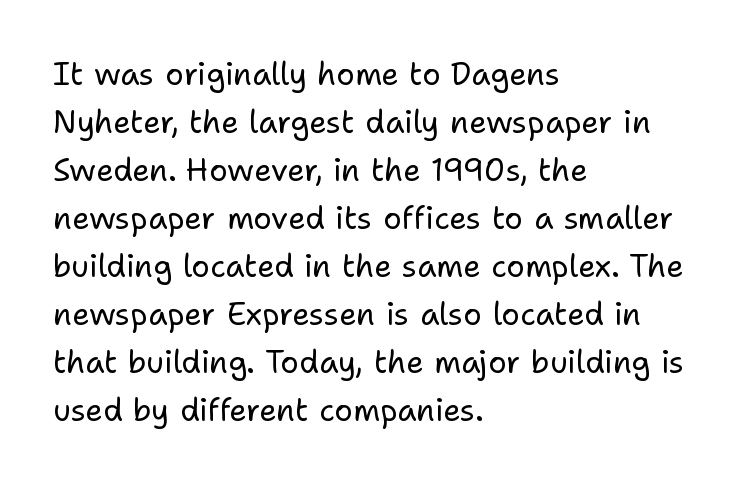
The foot of each line stays bare and open. Heft: none added — not bold. The passage shown is typed in a proportional face where columns would drift. The letters carry no serifs — their stems end cleanly without finishing strokes.
